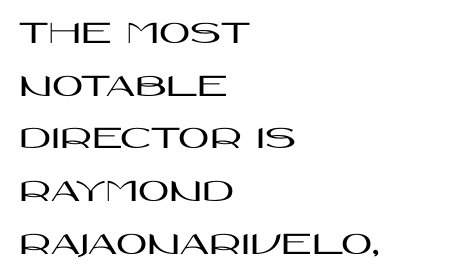
Q: Is the text italic (slanted)? A: No, it is upright.
Q: Is the typeface a serif or a sans-serif typeface? A: Sans-serif.
Q: Is the text underlined? A: No.
Q: How is the paragraph aligned? A: Left-aligned.
Q: Is the spacing between letters normal or unusually wide? A: Normal.
Q: Is the spacing between lines tight, normal or loose? A: Normal.
Q: Width (condensed, normal, or wide)? A: Wide.
Q: Stroke contrast? A: High.
Q: x-height? A: Large.
Q: Monospaced? A: No.
